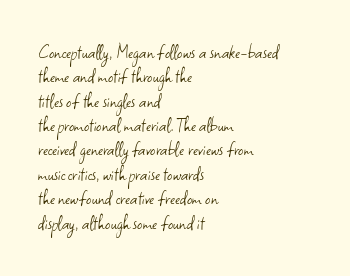
The image shows 21 px text type; set left-aligned, line spacing 1.16x, normal letter spacing, not underlined.
